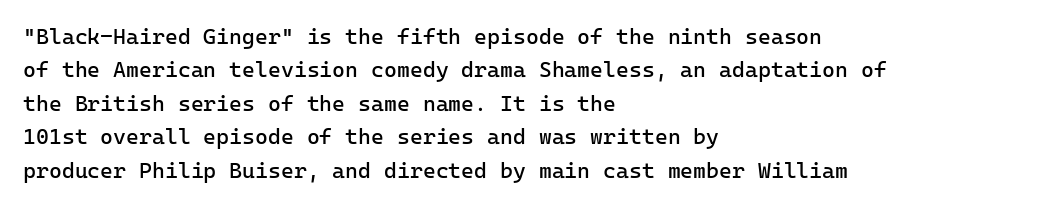
Q: Is the text bold? A: No.
Q: Is the text italic (slanted)? A: No, it is upright.
Q: Is the text underlined? A: No.
Q: How is the paragraph aligned? A: Left-aligned.
Q: Is the spacing between letters normal or unusually wide? A: Normal.
Q: Is the spacing between lines tight, normal or loose? A: Normal.
